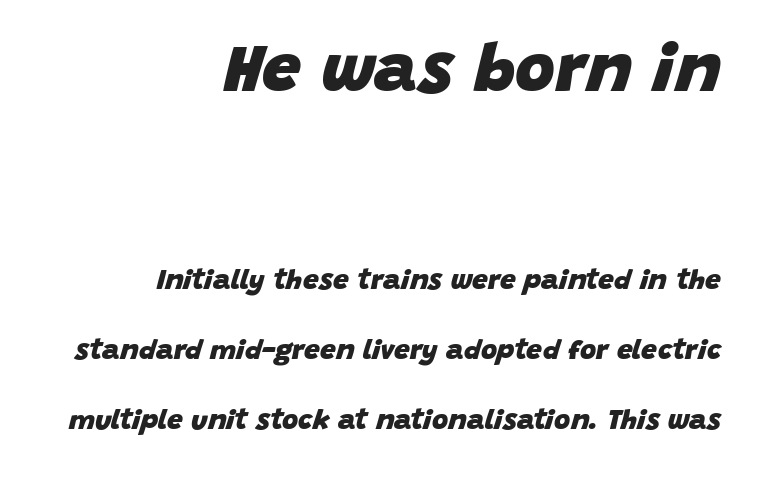
{"italic": "yes", "lean": "right", "slant_degrees": 15, "bold": "yes", "weight": "heavy", "width": "normal", "stroke_contrast": "low", "x_height": "large", "monospaced": "no", "underline": "no", "align": "right", "line_spacing": "loose", "line_spacing_ratio": 2.5, "letter_spacing": "normal", "letter_spacing_em": 0.0, "larger_block": "first", "size_ratio": 2.46, "glyph_px": 69}
